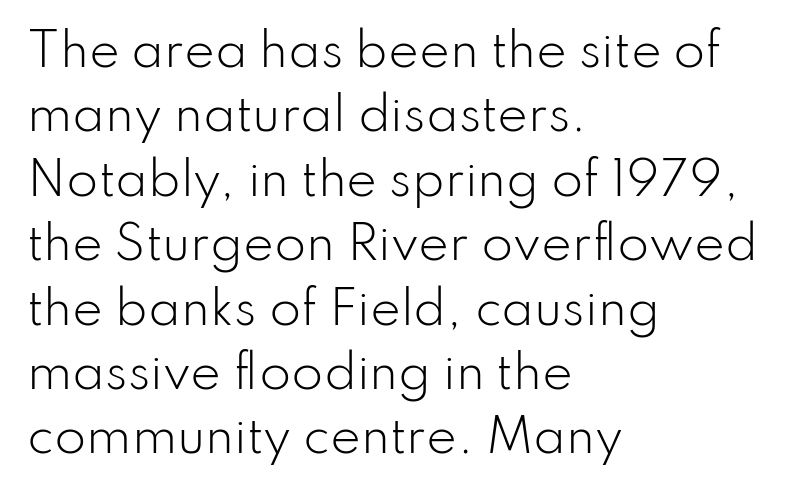
{"serif": "no", "italic": "no", "bold": "no", "weight": "light", "width": "normal", "stroke_contrast": "low", "x_height": "small", "monospaced": "no", "underline": "no", "align": "left", "line_spacing": "normal", "line_spacing_ratio": 1.4, "letter_spacing": "normal", "letter_spacing_em": 0.0, "glyph_px": 46}
